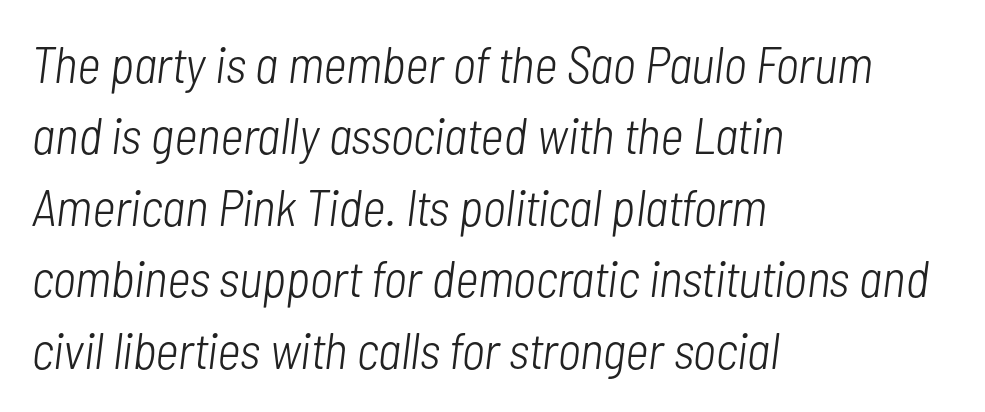
Between one letter and the next there's only the usual sliver of space. Beneath every word, the page is bare. This sample has the flowing, uneven cadence of proportional lettering. If you measured baseline to baseline, you'd find a middling distance. Slanted lettering throughout.
